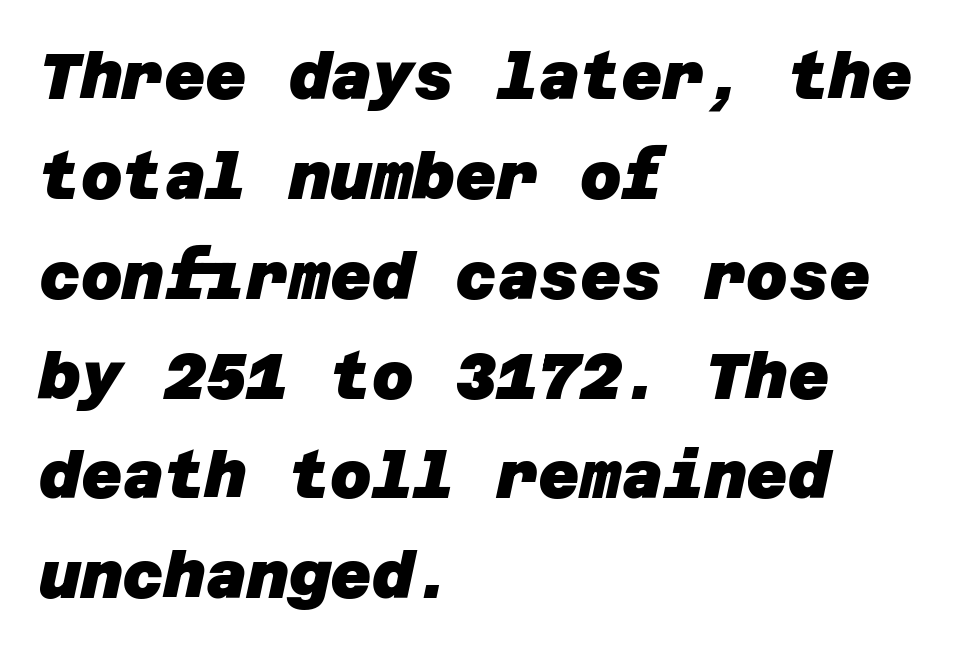
Q: Is the text bold? A: Yes.
Q: Is the typeface a serif or a sans-serif typeface? A: Sans-serif.
Q: Is the text underlined? A: No.
Q: How is the paragraph aligned? A: Left-aligned.
Q: Is the spacing between letters normal or unusually wide? A: Normal.
Q: Is the spacing between lines tight, normal or loose? A: Normal.
Q: Width (condensed, normal, or wide)? A: Normal.
Q: Stroke contrast? A: Low.
Q: x-height? A: Large.
